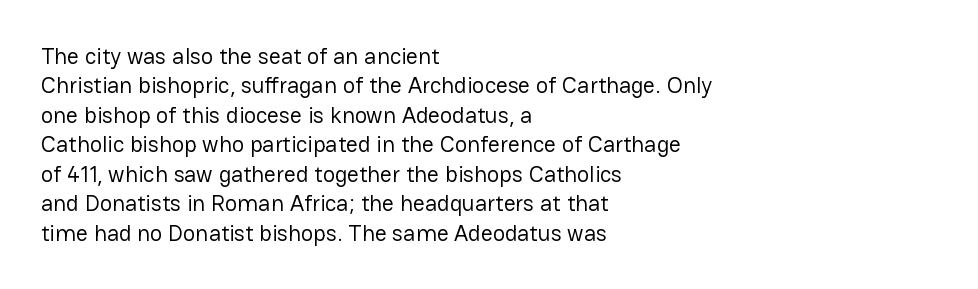
The image shows 23 px text type, upright; set left-aligned, normal line spacing (1.28x), normal letter spacing, not underlined.
